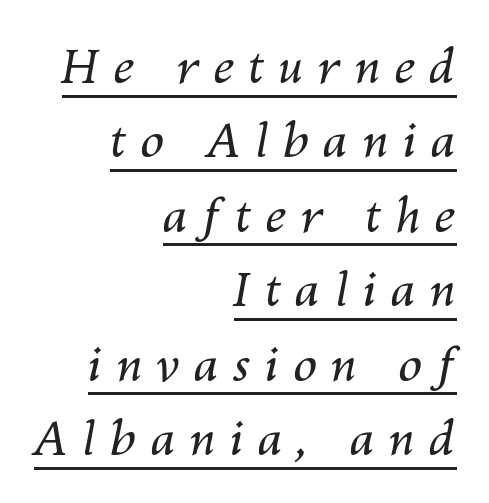
{"italic": "yes", "lean": "right", "slant_degrees": 10, "bold": "no", "weight": "regular", "width": "normal", "stroke_contrast": "medium", "x_height": "medium", "monospaced": "no", "underline": "yes", "align": "right", "line_spacing": "normal", "line_spacing_ratio": 1.55, "letter_spacing": "wide", "letter_spacing_em": 0.29, "glyph_px": 48}
